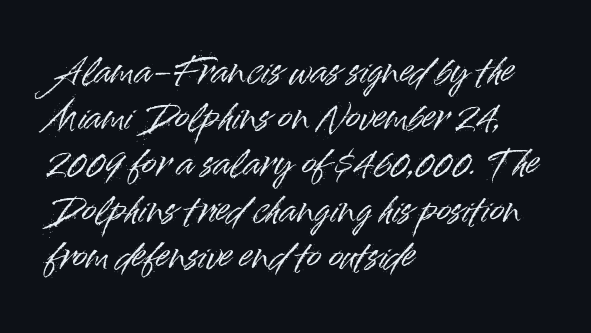
{"serif": "no", "width": "normal", "stroke_contrast": "high", "x_height": "small", "monospaced": "no", "underline": "no", "align": "left", "line_spacing": "normal", "line_spacing_ratio": 1.36, "letter_spacing": "normal", "letter_spacing_em": 0.0, "glyph_px": 34}
